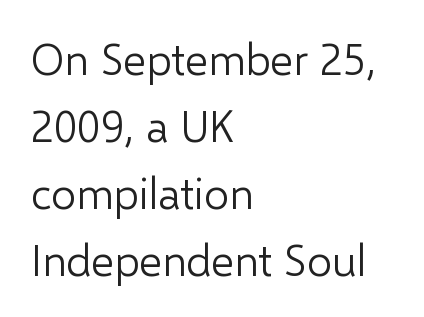
The image shows 44 px light sans-serif type, upright; set left-aligned, normal line spacing (1.52x), normal letter spacing, not underlined; low stroke contrast and a medium x-height.
